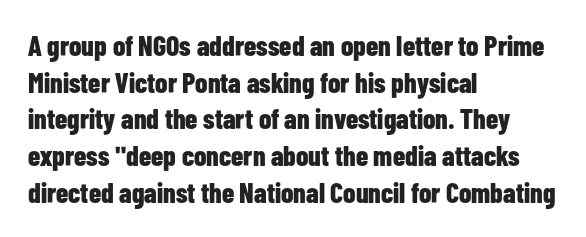
{"serif": "no", "italic": "no", "bold": "yes", "weight": "bold", "width": "condensed", "stroke_contrast": "low", "x_height": "medium", "monospaced": "no", "underline": "no", "align": "left", "line_spacing": "normal", "line_spacing_ratio": 1.31, "letter_spacing": "normal", "letter_spacing_em": 0.0, "glyph_px": 28}
